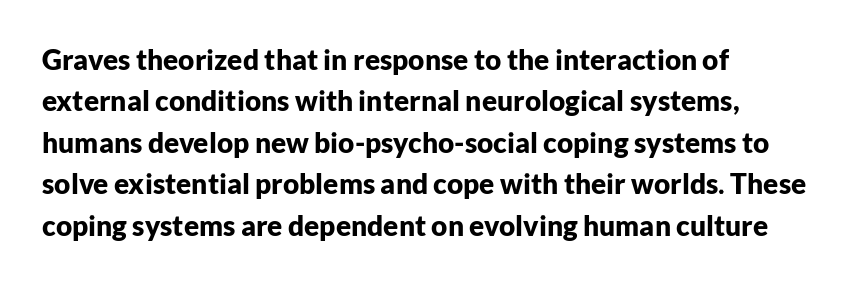
The rendering uses natural spacing where letterforms have individual widths. The leading is moderate, giving the passage an even texture. Does extra space separate the letters? No, they use regular spacing. The letters carry no serifs — their stems end cleanly without finishing strokes. Casual observation: everything's shoved over to the left. Tall strokes in this sample are plumb rather than angled.
